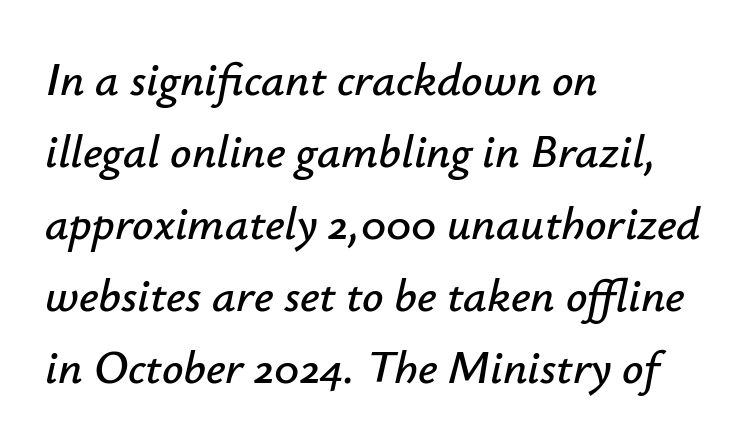
Compared with typical paragraphs, the rows here are spaced about the same. Reading down the block, your eye returns to a fixed left position each line. The lettering tilts uniformly, giving the passage an italic look. Proportional: the letters do not fall into vertical columns.
